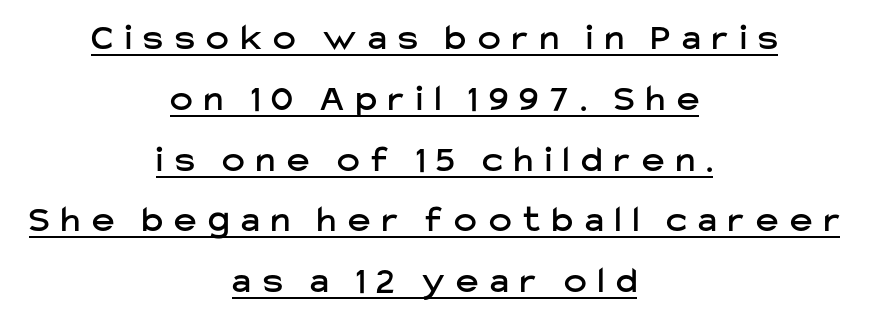
Q: Is the text italic (slanted)? A: No, it is upright.
Q: Is the typeface a serif or a sans-serif typeface? A: Sans-serif.
Q: Is the text underlined? A: Yes.
Q: How is the paragraph aligned? A: Centered.
Q: Is the spacing between letters normal or unusually wide? A: Unusually wide.
Q: Is the spacing between lines tight, normal or loose? A: Normal.
Q: Width (condensed, normal, or wide)? A: Normal.
Q: Stroke contrast? A: Low.
Q: x-height? A: Medium.
Q: Monospaced? A: No.
